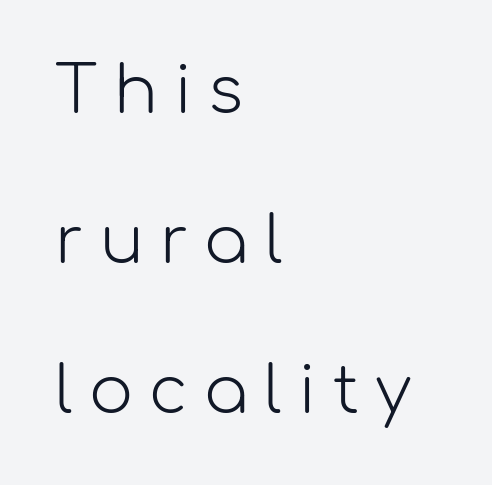
The image shows 65 px light sans-serif type, upright; set left-aligned, loose line spacing (2.31x), unusually wide letter spacing (+0.25 em), not underlined; low stroke contrast and a medium x-height.
